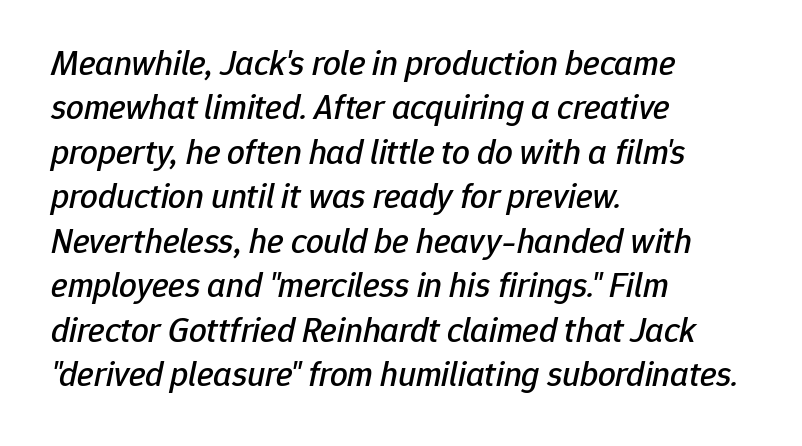
The image shows 35 px text type, italic (leaning right); set left-aligned, normal line spacing (1.27x), normal letter spacing, not underlined; low stroke contrast and a medium x-height.
